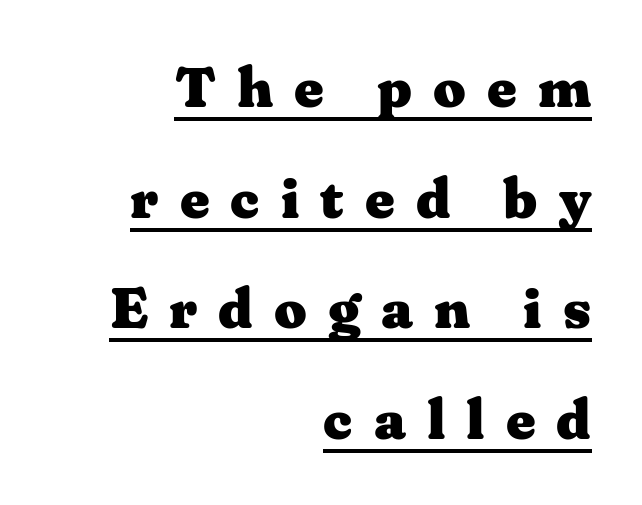
Q: Is the text bold? A: Yes.
Q: Is the text italic (slanted)? A: No, it is upright.
Q: Is the typeface a serif or a sans-serif typeface? A: Serif.
Q: Is the text underlined? A: Yes.
Q: How is the paragraph aligned? A: Right-aligned.
Q: Is the spacing between letters normal or unusually wide? A: Unusually wide.
Q: Is the spacing between lines tight, normal or loose? A: Loose.
Q: Width (condensed, normal, or wide)? A: Wide.
Q: Stroke contrast? A: Medium.
Q: x-height? A: Medium.
Q: Monospaced? A: No.
